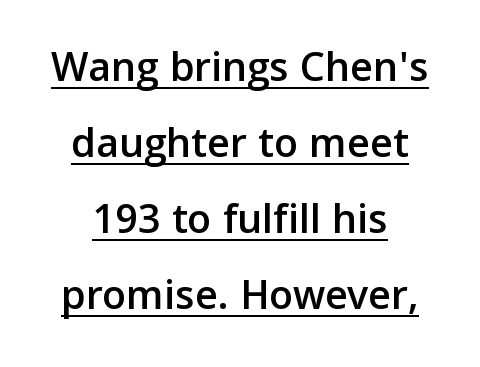
The image shows 44 px sans-serif type, upright; set centered, line spacing 1.73x, normal letter spacing, underlined; low stroke contrast and a medium x-height.
